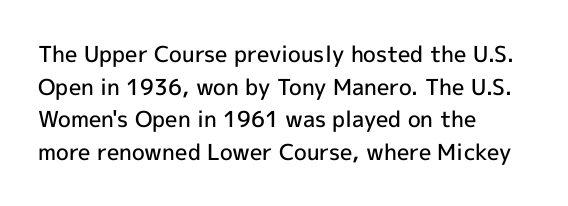
The image shows 22 px text type, upright; set left-aligned, normal line spacing (1.48x), normal letter spacing, not underlined.
